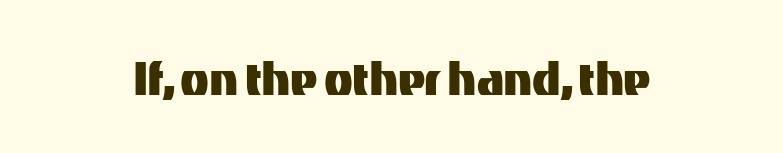
Q: Is the text italic (slanted)? A: No, it is upright.
Q: Is the typeface a serif or a sans-serif typeface? A: Sans-serif.
Q: Is the text underlined? A: No.
Q: How is the paragraph aligned? A: Centered.
Q: Is the spacing between letters normal or unusually wide? A: Normal.
Q: Width (condensed, normal, or wide)? A: Normal.
Q: Stroke contrast? A: Medium.
Q: x-height? A: Medium.
Q: Monospaced? A: No.
